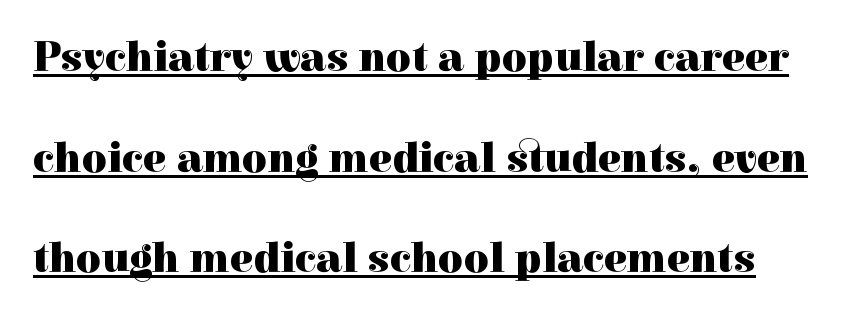
A rule runs beneath these lines of type. Upright lettering throughout. This block would shrink considerably if given ordinary leading; it's expanded now. Inter-character spacing is left at the font's built-in metrics. These lines are rendered in a variable-pitch font.
